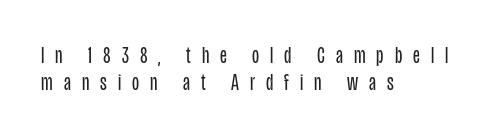
{"italic": "no", "bold": "no", "underline": "no", "align": "left", "line_spacing_ratio": 1.18, "letter_spacing": "wide", "letter_spacing_em": 0.48, "glyph_px": 23}
